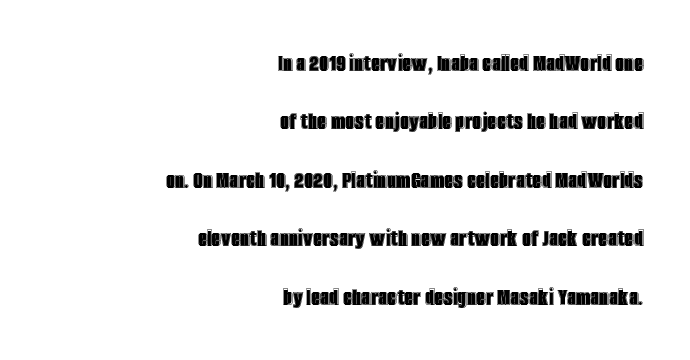
{"italic": "no", "underline": "no", "align": "right", "line_spacing": "loose", "line_spacing_ratio": 2.25, "letter_spacing": "normal", "letter_spacing_em": 0.0, "glyph_px": 26}
